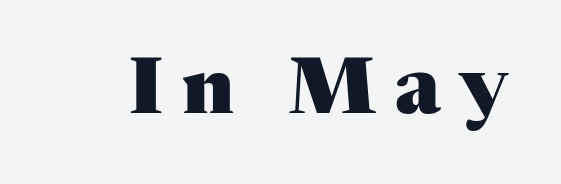
The image shows 77 px heavy serif type, upright; set unusually wide letter spacing (+0.25 em), not underlined; medium stroke contrast and a medium x-height.
